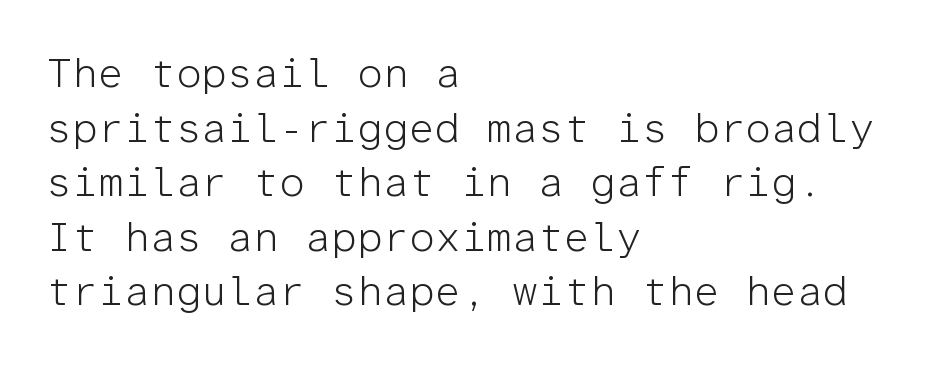
{"serif": "no", "italic": "no", "bold": "no", "weight": "light", "width": "normal", "stroke_contrast": "low", "x_height": "medium", "monospaced": "yes", "underline": "no", "align": "left", "line_spacing": "normal", "line_spacing_ratio": 1.33, "letter_spacing": "normal", "letter_spacing_em": 0.0, "glyph_px": 41}
